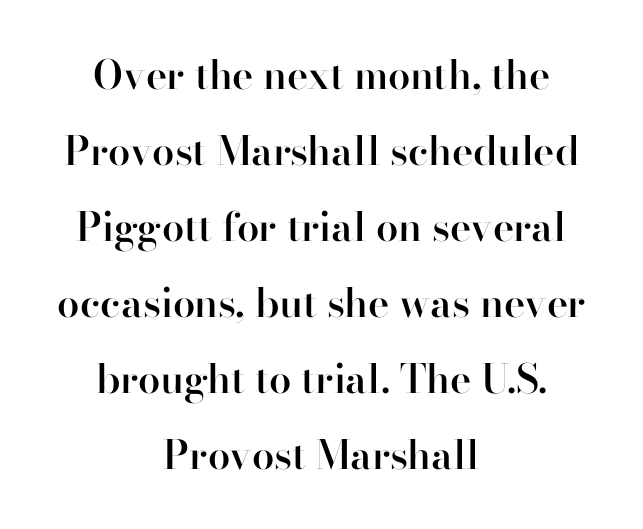
The image shows 40 px semibold serif type, upright; set centered, loose line spacing (1.9x), normal letter spacing, not underlined; high stroke contrast and a small x-height.
